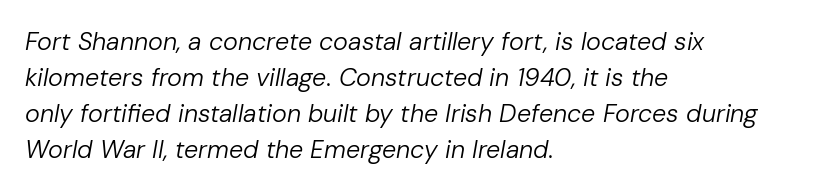
Q: Is the text bold? A: No.
Q: Is the text italic (slanted)? A: Yes, it leans right by about 10 degrees.
Q: Is the text underlined? A: No.
Q: How is the paragraph aligned? A: Left-aligned.
Q: Is the spacing between letters normal or unusually wide? A: Normal.
Q: Is the spacing between lines tight, normal or loose? A: Normal.
